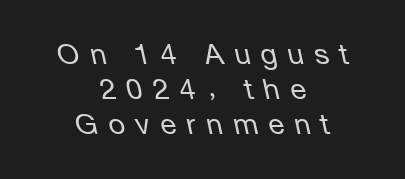
The image shows 29 px regular-weight type, italic (leaning left); set centered, line spacing 1.21x, unusually wide letter spacing (+0.36 em), not underlined; low stroke contrast and a medium x-height.
